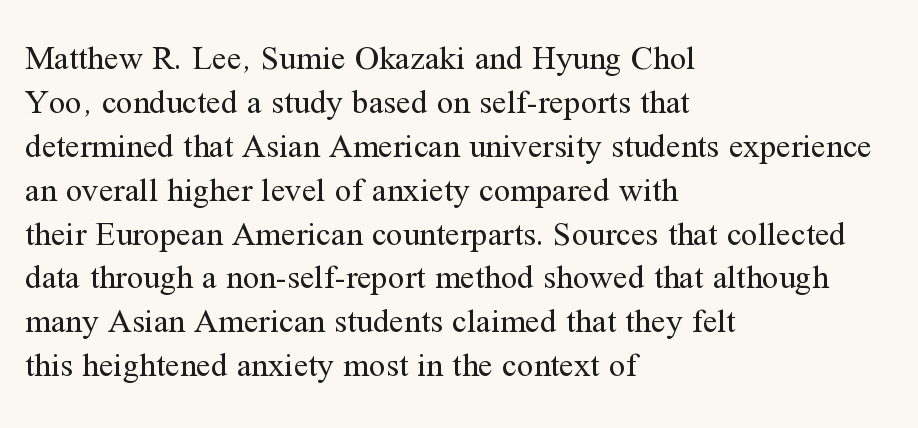
Designer's note — italics off, roman on. The rendering uses a moderate line-height, typical for paragraphs. Type style note: has serifs. The weight tops out at a normal text grade. The letterforms sit shoulder to shoulder at normal distance.
